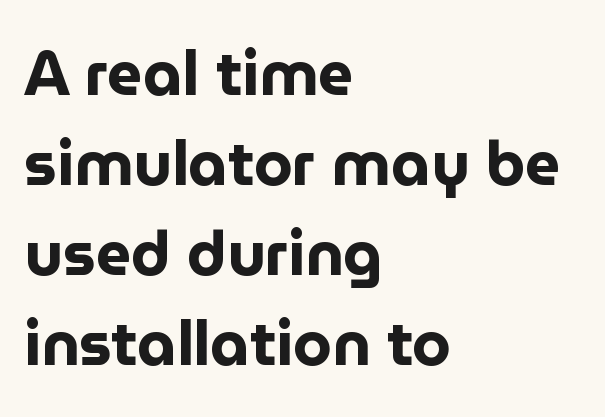
Every row of glyphs begins at an identical x-position on the left. The typeface chosen for these lines omits serifs. The passage shown stacks its lines at a standard gap. Weight check: bold — yes, fully. The axis of the letterforms is exactly vertical. The passage shown is typed in a proportional face where columns would drift.
